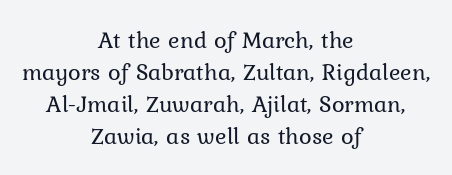
{"italic": "no", "bold": "no", "underline": "no", "align": "center", "line_spacing": "normal", "line_spacing_ratio": 1.33, "letter_spacing": "normal", "letter_spacing_em": 0.0, "glyph_px": 24}
